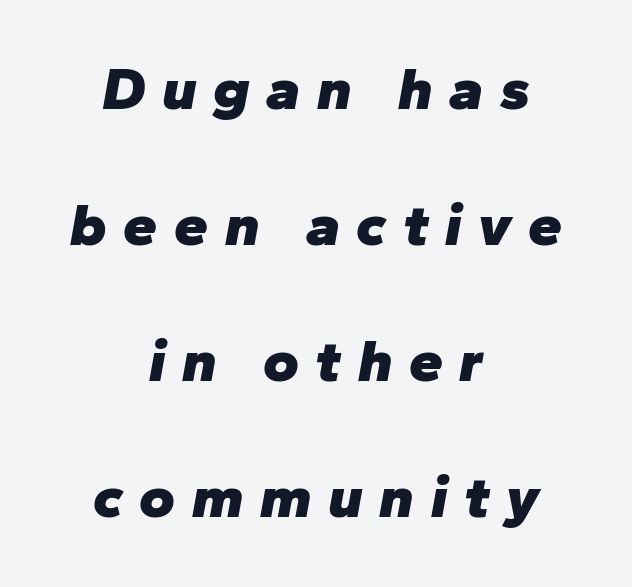
Q: Is the text bold? A: Yes.
Q: Is the text italic (slanted)? A: Yes, it leans right by about 10 degrees.
Q: Is the text underlined? A: No.
Q: How is the paragraph aligned? A: Centered.
Q: Is the spacing between letters normal or unusually wide? A: Unusually wide.
Q: Is the spacing between lines tight, normal or loose? A: Loose.
Q: Width (condensed, normal, or wide)? A: Normal.
Q: Stroke contrast? A: Low.
Q: x-height? A: Medium.
Q: Monospaced? A: No.
